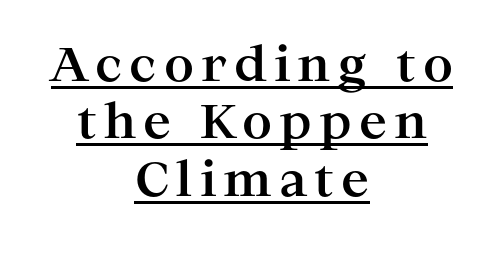
Q: Is the text bold? A: Yes.
Q: Is the text italic (slanted)? A: No, it is upright.
Q: Is the typeface a serif or a sans-serif typeface? A: Serif.
Q: Is the text underlined? A: Yes.
Q: How is the paragraph aligned? A: Centered.
Q: Width (condensed, normal, or wide)? A: Wide.
Q: Stroke contrast? A: High.
Q: x-height? A: Medium.
Q: Monospaced? A: No.
